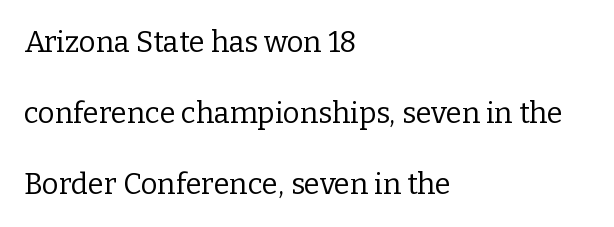
The image shows 29 px regular-weight serif type, upright; set left-aligned, loose line spacing (2.45x), normal letter spacing, not underlined; low stroke contrast and a medium x-height.
